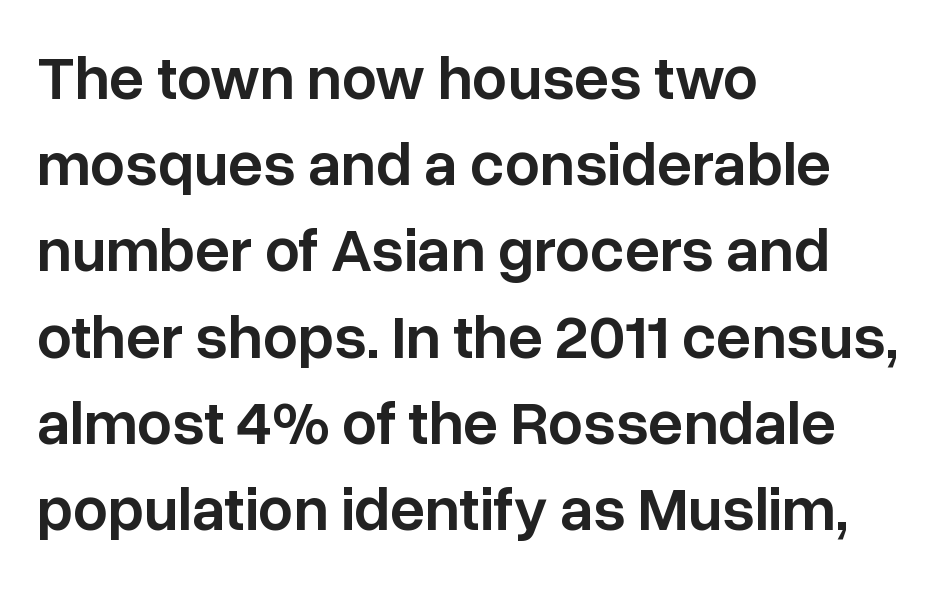
This block has exactly the height ordinary leading produces. The passage shown is typed in a proportional face where columns would drift. Characters follow at the spacing the type designer built in. The axis of the letterforms is exactly vertical.
